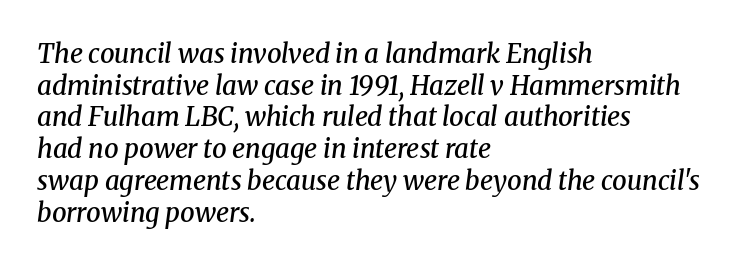
The strokes are fattened partway — semibold, not bold. Does extra space separate the letters? No, they use regular spacing. Slant detected: the letters are inclined. Descenders hang freely into open space. The lines are quadded left.
